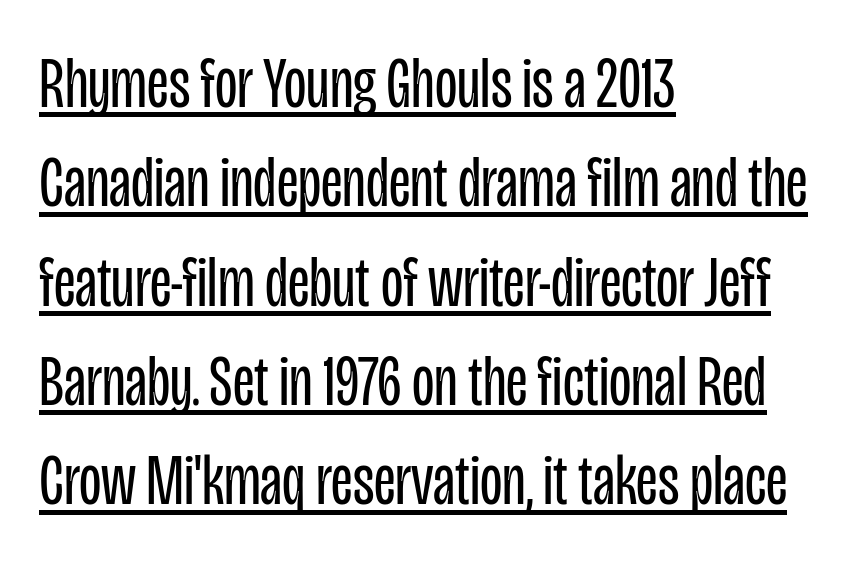
{"serif": "no", "italic": "no", "bold": "no", "weight": "regular", "width": "condensed", "stroke_contrast": "low", "x_height": "large", "monospaced": "no", "underline": "yes", "align": "left", "line_spacing": "normal", "line_spacing_ratio": 1.36, "letter_spacing": "normal", "letter_spacing_em": 0.0, "glyph_px": 73}
